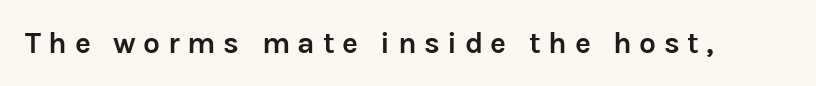
Q: Is the text bold? A: Yes.
Q: Is the text italic (slanted)? A: No, it is upright.
Q: Is the typeface a serif or a sans-serif typeface? A: Sans-serif.
Q: Is the text underlined? A: No.
Q: Is the spacing between letters normal or unusually wide? A: Unusually wide.
Q: Width (condensed, normal, or wide)? A: Normal.
Q: Stroke contrast? A: Low.
Q: x-height? A: Medium.
Q: Monospaced? A: No.
